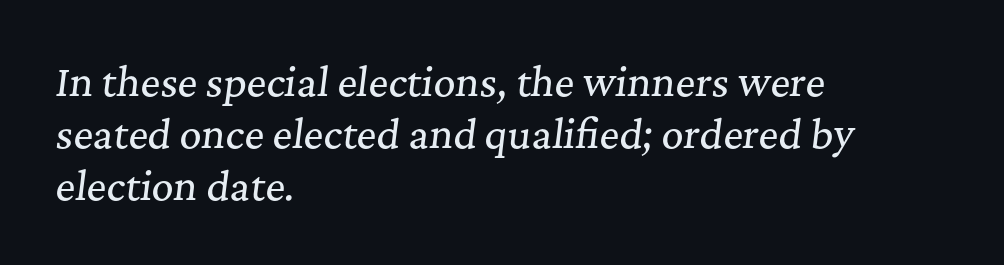
Which margin do the lines hug? The left one — the right edge is uneven. Regular leading. Quick note: underline off. Think of a printed novel: that variable character pitch is what you see here. The glyphs in this specimen are seriffed.
